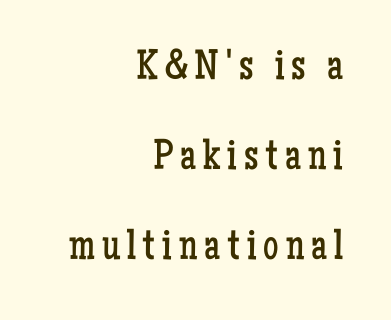
{"serif": "yes", "italic": "no", "bold": "no", "weight": "regular", "width": "condensed", "stroke_contrast": "low", "x_height": "medium", "monospaced": "no", "underline": "no", "align": "right", "line_spacing": "loose", "line_spacing_ratio": 2.09, "glyph_px": 43}
